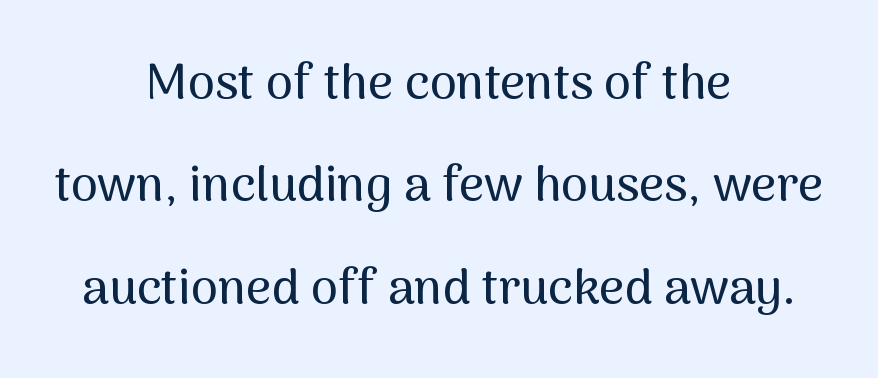
Q: Is the text italic (slanted)? A: No, it is upright.
Q: Is the typeface a serif or a sans-serif typeface? A: Sans-serif.
Q: Is the text underlined? A: No.
Q: How is the paragraph aligned? A: Centered.
Q: Is the spacing between letters normal or unusually wide? A: Normal.
Q: Is the spacing between lines tight, normal or loose? A: Loose.
Q: Width (condensed, normal, or wide)? A: Normal.
Q: Stroke contrast? A: Medium.
Q: x-height? A: Medium.
Q: Monospaced? A: No.
